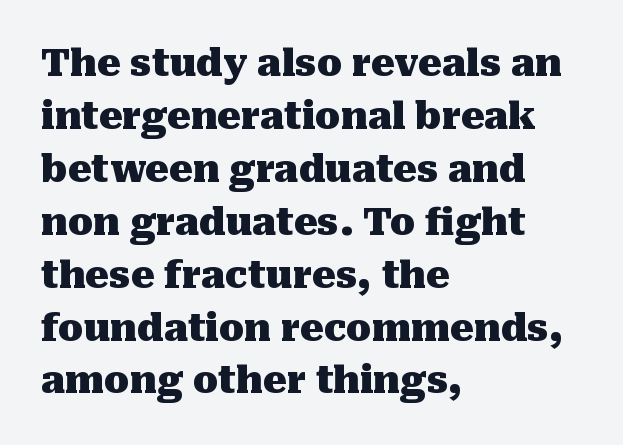
{"serif": "yes", "italic": "no", "bold": "yes", "weight": "heavy", "width": "normal", "stroke_contrast": "medium", "x_height": "medium", "monospaced": "no", "underline": "no", "align": "left", "line_spacing": "normal", "line_spacing_ratio": 1.43, "letter_spacing": "normal", "letter_spacing_em": 0.0, "glyph_px": 37}
